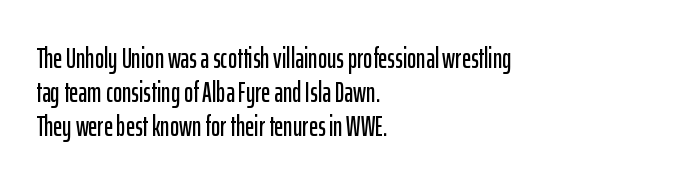
{"serif": "no", "italic": "no", "width": "condensed", "stroke_contrast": "low", "x_height": "medium", "monospaced": "no", "underline": "no", "align": "left", "line_spacing_ratio": 1.22, "letter_spacing": "normal", "letter_spacing_em": 0.0, "glyph_px": 28}
